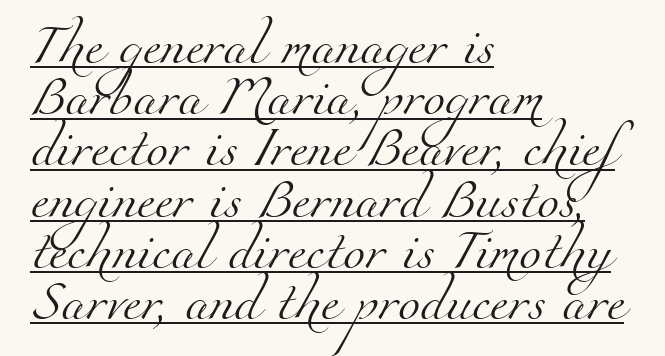
Does the type have serifs? Yes, each stem ends in a small foot. This sample carries an underscore along the baseline area. Is the stroke heavy? The answer is a plain regular-or-lighter. Spacing verdict: proportional, widths tailored to each character. This sample is left-justified, so line endings fall wherever the words run out.
